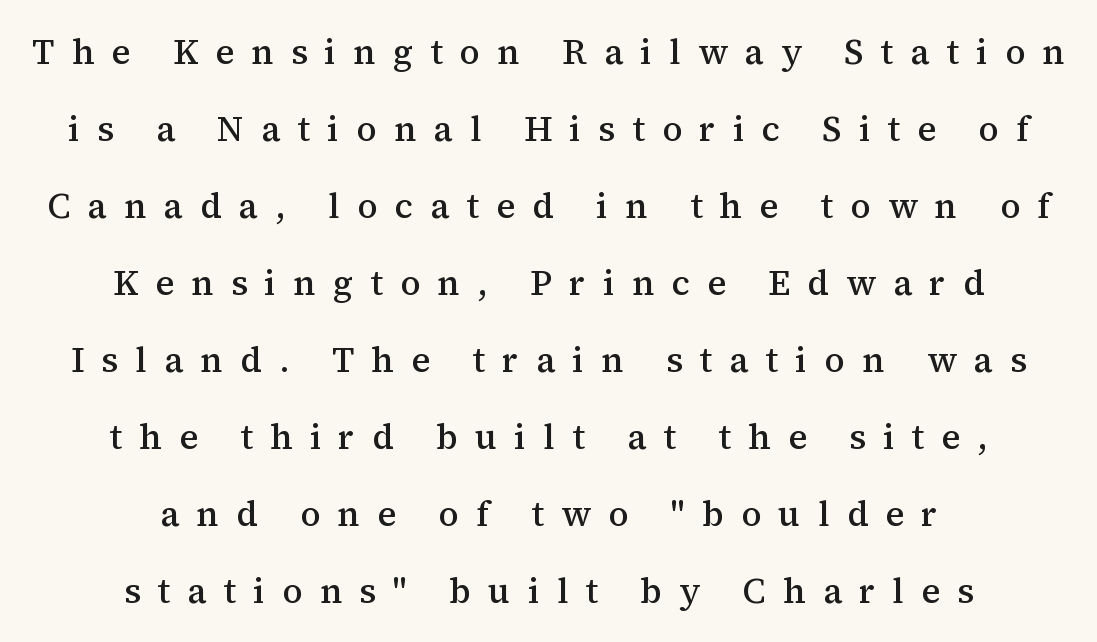
{"serif": "yes", "italic": "no", "bold": "semi", "weight": "semibold", "width": "normal", "stroke_contrast": "medium", "x_height": "medium", "monospaced": "no", "underline": "no", "align": "center", "line_spacing": "loose", "line_spacing_ratio": 2.2, "letter_spacing": "wide", "letter_spacing_em": 0.49, "glyph_px": 35}
